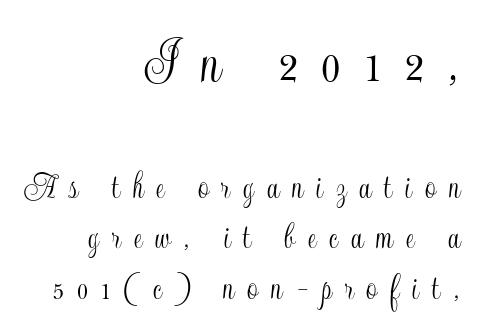
{"width": "condensed", "x_height": "small", "monospaced": "no", "underline": "no", "align": "right", "line_spacing": "normal", "line_spacing_ratio": 1.33, "letter_spacing": "wide", "letter_spacing_em": 0.34, "larger_block": "first", "size_ratio": 1.76, "glyph_px": 67}
